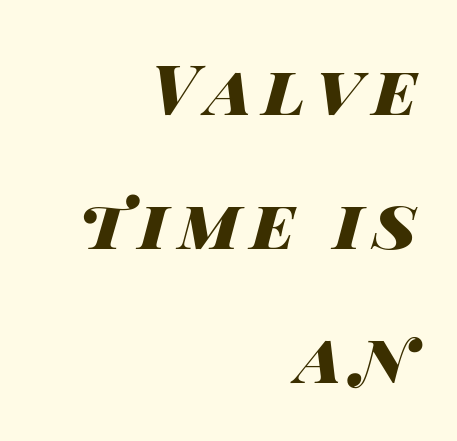
The image shows 69 px heavy, wide type, italic (leaning right); set right-aligned, loose line spacing (1.94x), not underlined; high stroke contrast and a large x-height.
